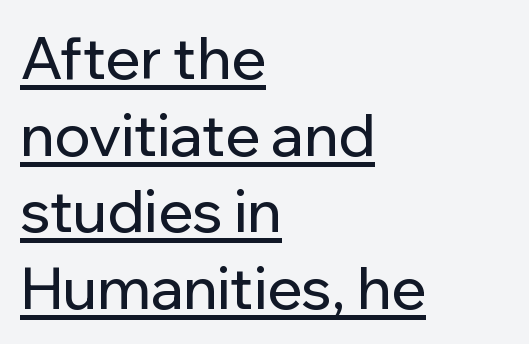
The image shows 58 px sans-serif type, upright; set left-aligned, normal line spacing (1.32x), normal letter spacing, underlined; low stroke contrast and a medium x-height.
